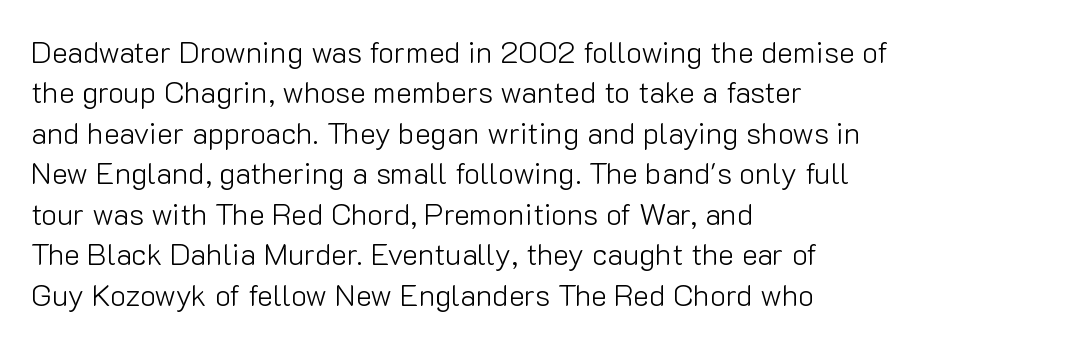
Q: Is the text bold? A: No.
Q: Is the text italic (slanted)? A: No, it is upright.
Q: Is the typeface a serif or a sans-serif typeface? A: Sans-serif.
Q: Is the text underlined? A: No.
Q: How is the paragraph aligned? A: Left-aligned.
Q: Is the spacing between letters normal or unusually wide? A: Normal.
Q: Is the spacing between lines tight, normal or loose? A: Normal.
Q: Width (condensed, normal, or wide)? A: Normal.
Q: Stroke contrast? A: Low.
Q: x-height? A: Medium.
Q: Monospaced? A: No.
